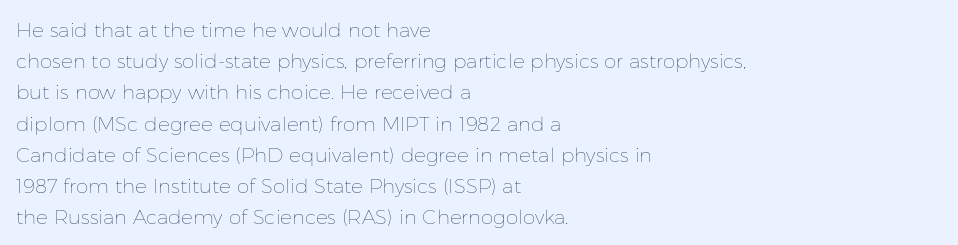
Between one letter and the next there's only the usual sliver of space. Letters rest on an invisible, unmarked baseline. Does the copy run flush right? No — it runs flush left. Nothing heavy about these letters — not bold at all.
